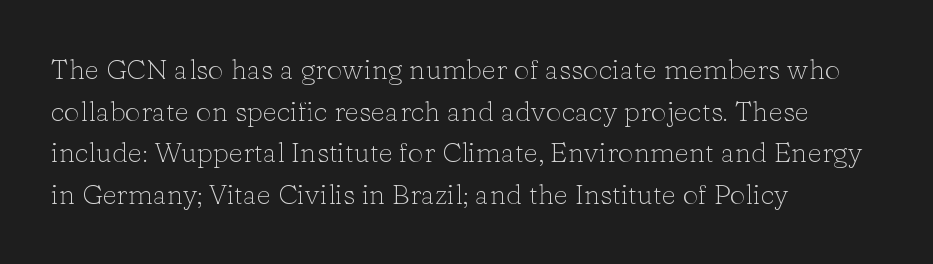
Descenders are the only things crossing below the line. The designer went with a serif here, giving each stem small feet. How would I describe the line gaps? Plain and ordinary. Proportional: the letters do not fall into vertical columns.
